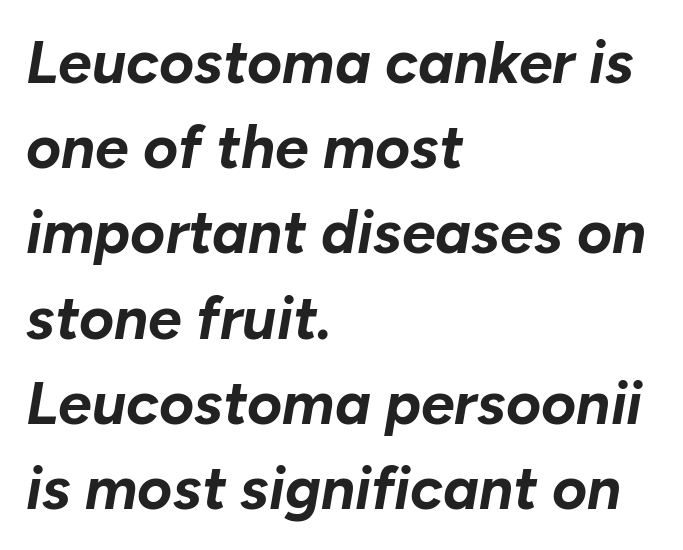
{"italic": "yes", "lean": "right", "slant_degrees": 10, "bold": "yes", "weight": "bold", "width": "normal", "stroke_contrast": "low", "x_height": "medium", "monospaced": "no", "underline": "no", "align": "left", "line_spacing": "normal", "line_spacing_ratio": 1.42, "letter_spacing": "normal", "letter_spacing_em": 0.0, "glyph_px": 60}
